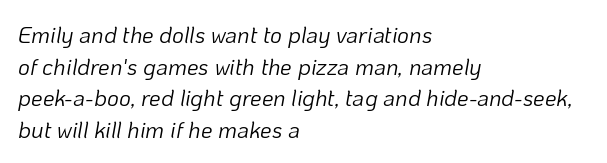
Leading: standard. Horizontal alignment here is leftward, the default for most running prose. In terms of posture, this sample is oblique. The face used here is rendered with its standard letterfit.
